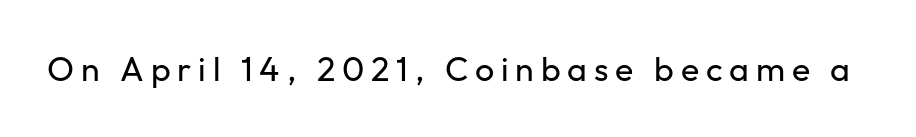
The image shows 34 px regular-weight sans-serif type, upright; set unusually wide letter spacing (+0.2 em), not underlined; low stroke contrast and a medium x-height.
